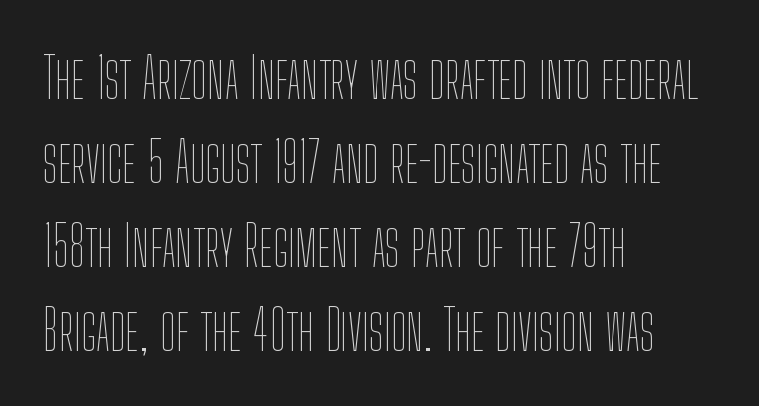
{"italic": "no", "bold": "no", "weight": "thin", "width": "condensed", "stroke_contrast": "low", "x_height": "medium", "monospaced": "no", "underline": "no", "align": "left", "line_spacing": "normal", "line_spacing_ratio": 1.5, "letter_spacing": "normal", "letter_spacing_em": 0.0, "glyph_px": 56}
